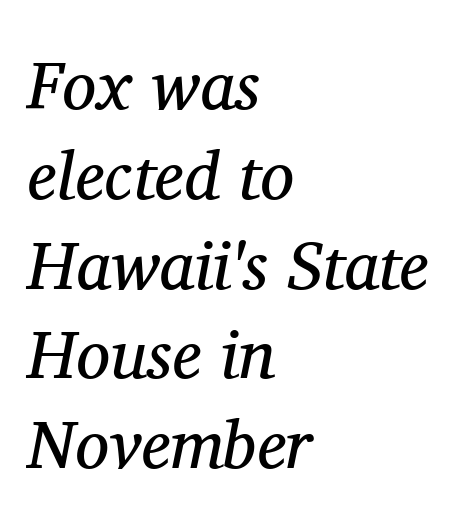
Which margin do the lines hug? The left one — the right edge is uneven. This sample keeps an unexceptional amount of space between lines. Standard letterfit; no display-style spreading of the glyphs. Only glyphs here, with clear space below each row. Each letter keeps its own natural width here, so spacing adapts to shape. Serifs: yes, visible at the terminals of the letterforms.
